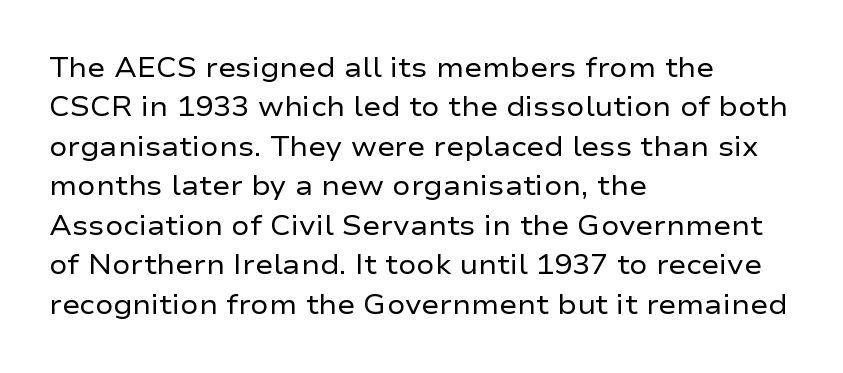
Quick note: not italic, upright. Is the stroke heavy? The answer is a plain regular-or-lighter. The setting favours the left margin, as ordinary paragraphs usually do. Has an underline been added? It has not. Tracking here is standard; glyphs follow each other at the usual distance. Line spacing here is normal.
